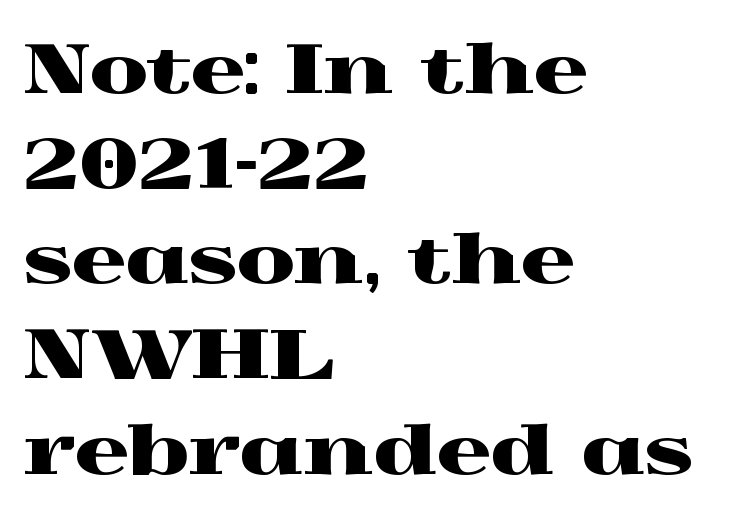
The type sits square on the baseline with zero lean. The face used here is proportionally spaced, like ordinary book or web type. Serifs: yes, visible at the terminals of the letterforms. Horizontal bands of white between lines are of average thickness. Descender tails drop into unmarked territory.
